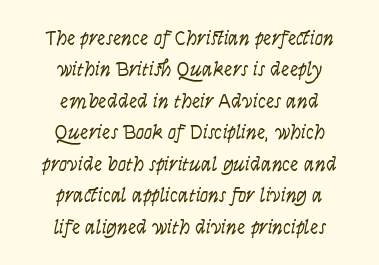
Stems here are at most as thick as an everyday book face. This block has exactly the height ordinary leading produces. No extra tracking has been applied to these lines.
